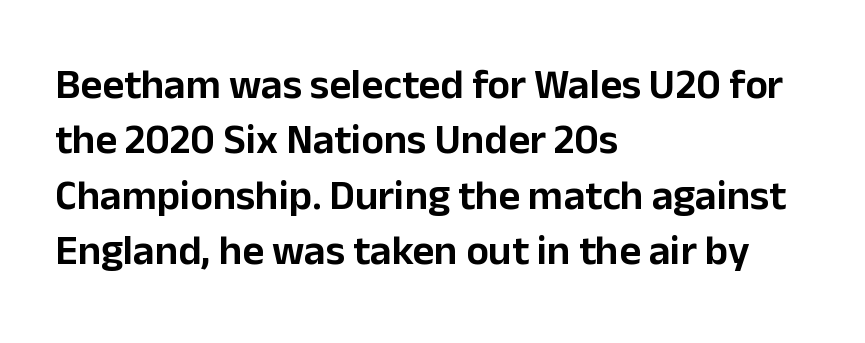
{"serif": "no", "italic": "no", "width": "normal", "stroke_contrast": "low", "x_height": "medium", "monospaced": "no", "underline": "no", "align": "left", "line_spacing": "normal", "line_spacing_ratio": 1.32, "letter_spacing": "normal", "letter_spacing_em": 0.0, "glyph_px": 42}
